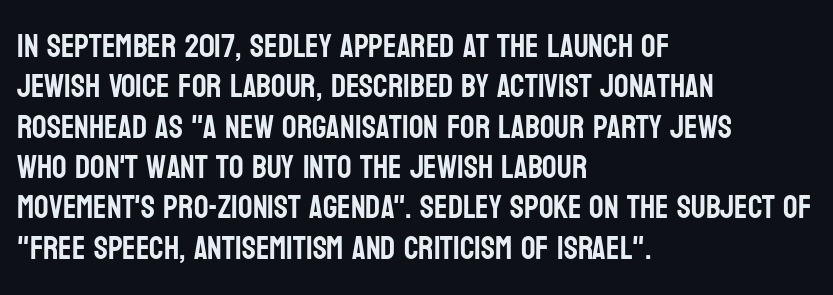
Q: Is the text italic (slanted)? A: No, it is upright.
Q: Is the typeface a serif or a sans-serif typeface? A: Sans-serif.
Q: Is the text underlined? A: No.
Q: How is the paragraph aligned? A: Left-aligned.
Q: Is the spacing between letters normal or unusually wide? A: Normal.
Q: Is the spacing between lines tight, normal or loose? A: Normal.
Q: Width (condensed, normal, or wide)? A: Condensed.
Q: Stroke contrast? A: Low.
Q: x-height? A: Large.
Q: Monospaced? A: No.
